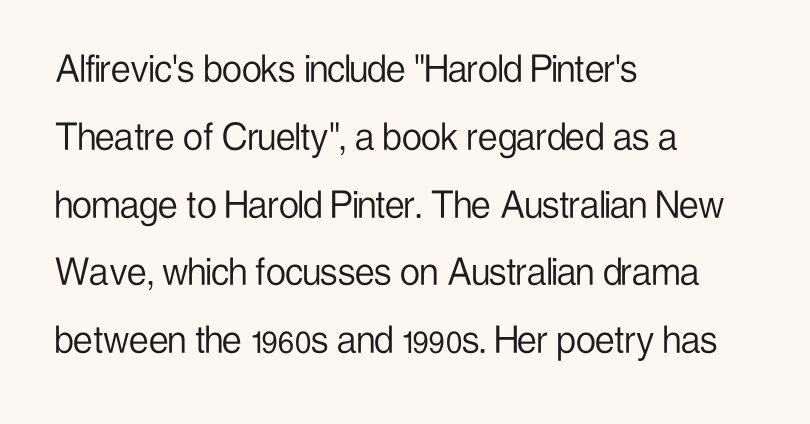
Q: Is the text bold? A: No.
Q: Is the text italic (slanted)? A: No, it is upright.
Q: Is the typeface a serif or a sans-serif typeface? A: Sans-serif.
Q: Is the text underlined? A: No.
Q: How is the paragraph aligned? A: Left-aligned.
Q: Is the spacing between letters normal or unusually wide? A: Normal.
Q: Is the spacing between lines tight, normal or loose? A: Normal.
Q: Width (condensed, normal, or wide)? A: Condensed.
Q: Stroke contrast? A: Low.
Q: x-height? A: Medium.
Q: Monospaced? A: No.
